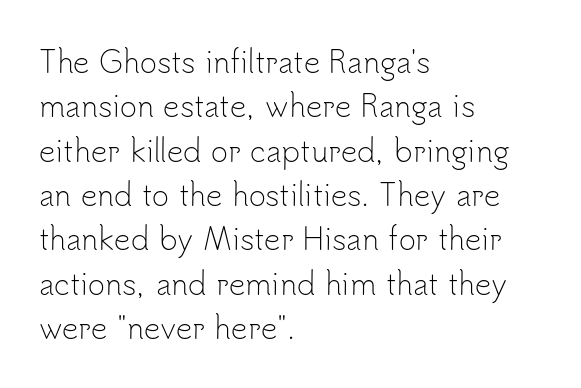
The image shows 29 px light sans-serif type, upright; set left-aligned, normal line spacing (1.53x), normal letter spacing, not underlined; low stroke contrast and a small x-height.
